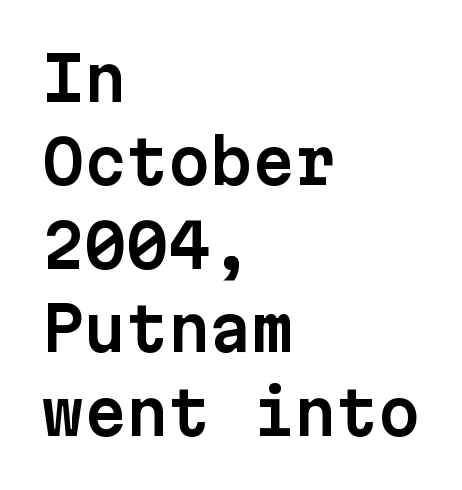
Q: Is the text italic (slanted)? A: No, it is upright.
Q: Is the typeface a serif or a sans-serif typeface? A: Sans-serif.
Q: Is the text underlined? A: No.
Q: How is the paragraph aligned? A: Left-aligned.
Q: Is the spacing between letters normal or unusually wide? A: Normal.
Q: Is the spacing between lines tight, normal or loose? A: Normal.
Q: Width (condensed, normal, or wide)? A: Normal.
Q: Stroke contrast? A: Low.
Q: x-height? A: Medium.
Q: Monospaced? A: Yes.
